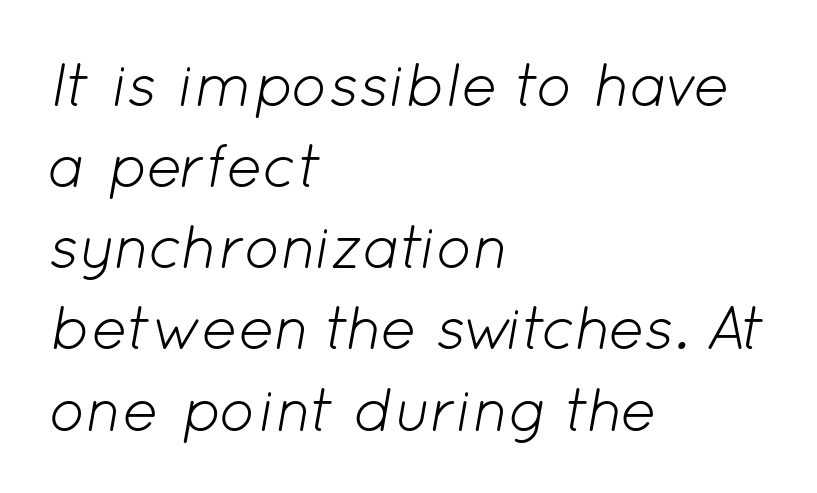
The image shows 61 px light type, italic (leaning right); set left-aligned, normal line spacing (1.33x), normal letter spacing, not underlined; low stroke contrast and a medium x-height.
